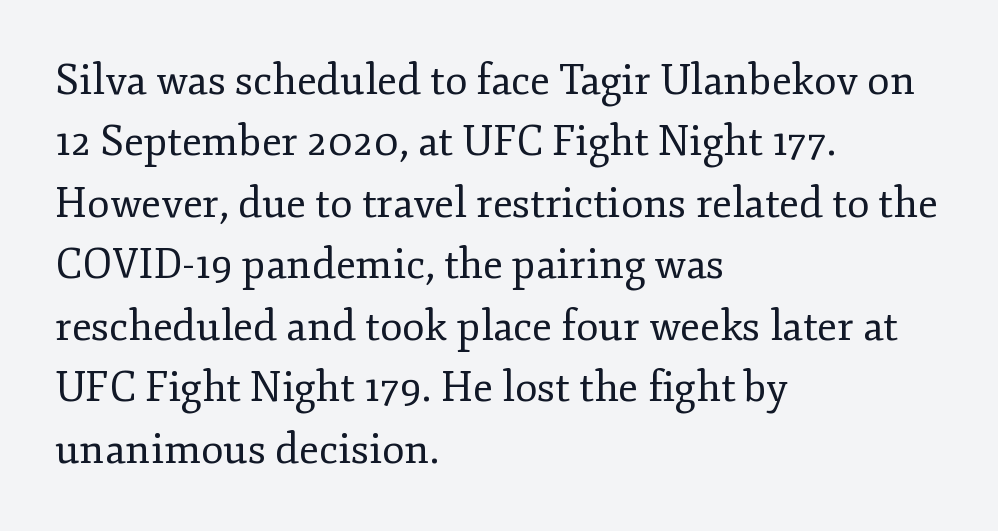
The image shows 41 px regular-weight serif type, upright; set left-aligned, normal line spacing (1.5x), normal letter spacing, not underlined; low stroke contrast and a small x-height.
